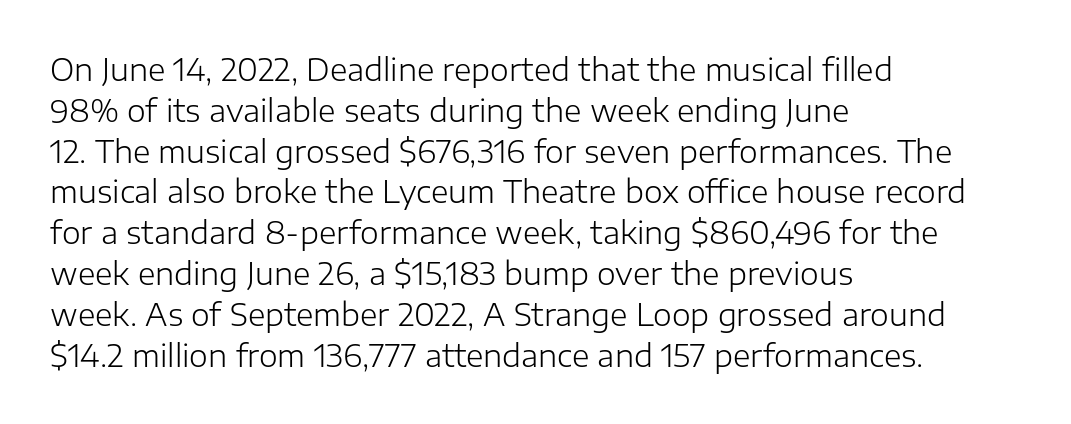
{"serif": "no", "italic": "no", "bold": "no", "weight": "light", "width": "normal", "stroke_contrast": "low", "x_height": "medium", "monospaced": "no", "underline": "no", "align": "left", "line_spacing": "normal", "line_spacing_ratio": 1.36, "letter_spacing": "normal", "letter_spacing_em": 0.0, "glyph_px": 30}
